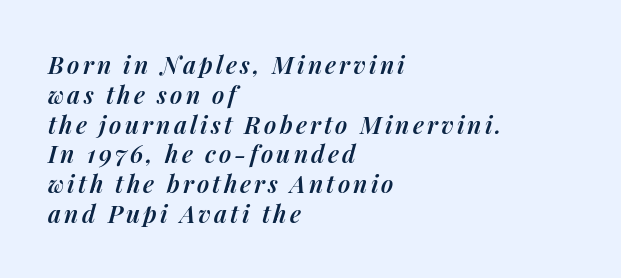
Q: Is the text bold? A: Semi-bold.
Q: Is the text italic (slanted)? A: Yes, it leans right by about 14 degrees.
Q: Is the text underlined? A: No.
Q: How is the paragraph aligned? A: Left-aligned.
